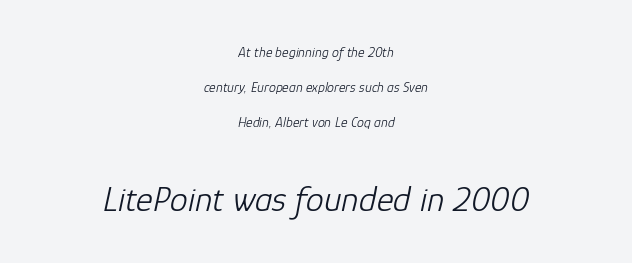
The image shows 36 px light type, italic (leaning right); set centered, loose line spacing (2.5x), normal letter spacing, not underlined; the second (bottom) block is 2.57x larger; low stroke contrast and a medium x-height.
